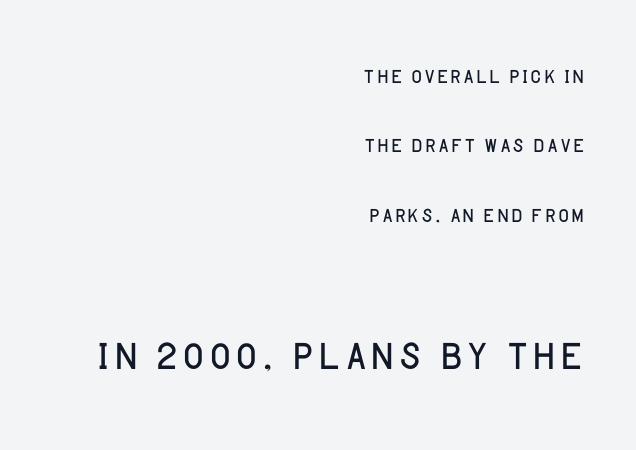
{"serif": "no", "italic": "no", "bold": "no", "weight": "light", "width": "normal", "stroke_contrast": "low", "x_height": "large", "monospaced": "no", "underline": "no", "align": "right", "line_spacing": "loose", "line_spacing_ratio": 2.39, "letter_spacing": "normal", "letter_spacing_em": 0.0, "larger_block": "second", "size_ratio": 2.0, "glyph_px": 58}
